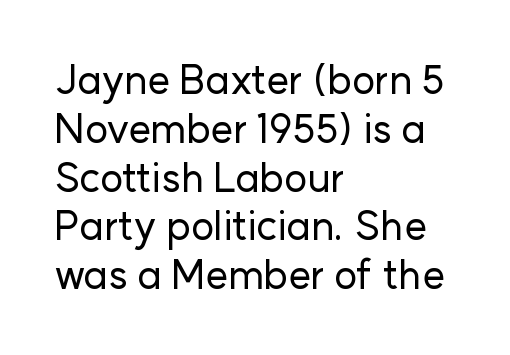
Q: Is the text italic (slanted)? A: No, it is upright.
Q: Is the typeface a serif or a sans-serif typeface? A: Sans-serif.
Q: Is the text underlined? A: No.
Q: How is the paragraph aligned? A: Left-aligned.
Q: Is the spacing between letters normal or unusually wide? A: Normal.
Q: Width (condensed, normal, or wide)? A: Normal.
Q: Stroke contrast? A: Low.
Q: x-height? A: Medium.
Q: Monospaced? A: No.
